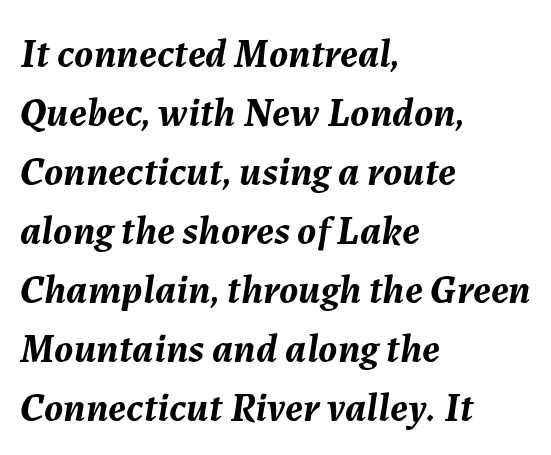
The image shows 41 px semibold type, italic (leaning right); set left-aligned, normal line spacing (1.44x), normal letter spacing, not underlined; medium stroke contrast and a medium x-height.
